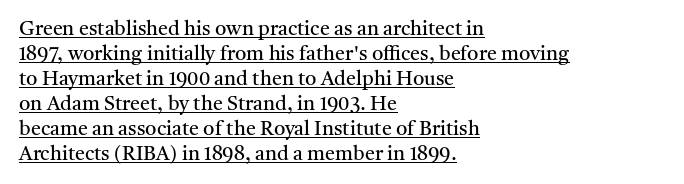
The rag falls on the right side of this text block. Vertical strokes here are truly vertical. Each new line begins a customary step beneath the previous one. The typesetter has applied underlining to the passage shown.
